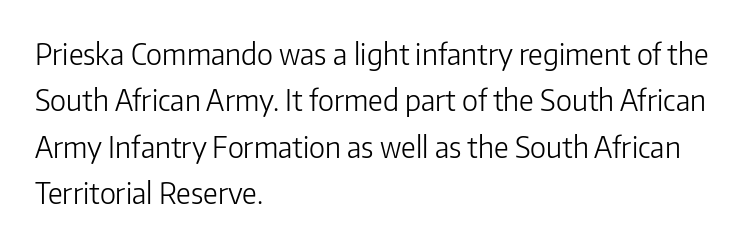
Q: Is the text bold? A: No.
Q: Is the text italic (slanted)? A: No, it is upright.
Q: Is the typeface a serif or a sans-serif typeface? A: Sans-serif.
Q: Is the text underlined? A: No.
Q: How is the paragraph aligned? A: Left-aligned.
Q: Is the spacing between letters normal or unusually wide? A: Normal.
Q: Is the spacing between lines tight, normal or loose? A: Normal.
Q: Width (condensed, normal, or wide)? A: Normal.
Q: Stroke contrast? A: Low.
Q: x-height? A: Medium.
Q: Monospaced? A: No.
